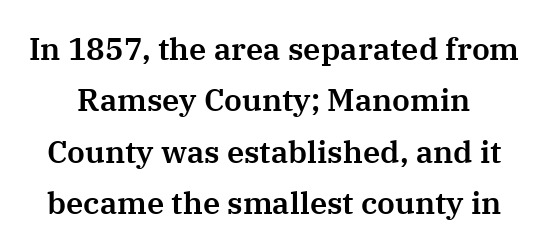
Q: Is the text italic (slanted)? A: No, it is upright.
Q: Is the typeface a serif or a sans-serif typeface? A: Serif.
Q: Is the text underlined? A: No.
Q: Is the spacing between letters normal or unusually wide? A: Normal.
Q: Is the spacing between lines tight, normal or loose? A: Normal.
Q: Width (condensed, normal, or wide)? A: Normal.
Q: Stroke contrast? A: Medium.
Q: x-height? A: Medium.
Q: Monospaced? A: No.
